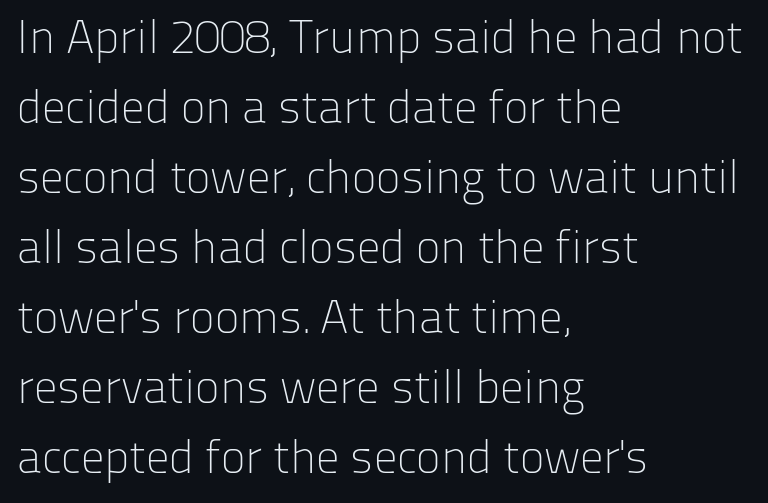
Regarding leading, the lines here are spaced in the standard way. Letterform terminals end flat and unadorned throughout the passage. Every character sits straight up, as roman type does. The rendering uses natural spacing where letterforms have individual widths.
